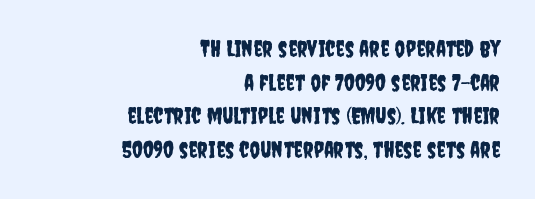
The image shows 23 px text type, upright; set right-aligned, normal line spacing (1.46x), normal letter spacing, not underlined.
